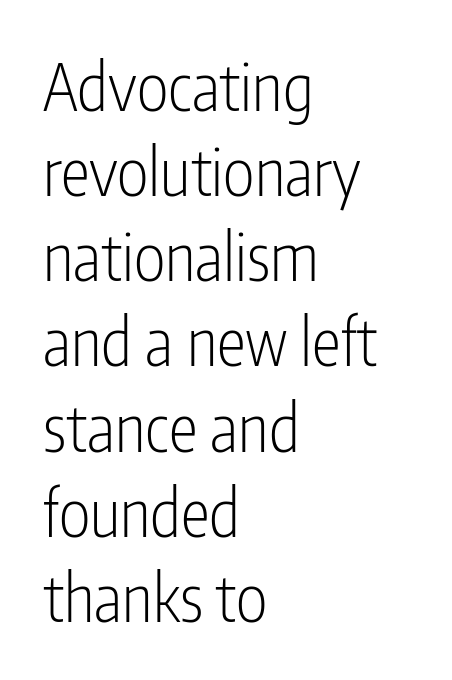
{"serif": "no", "italic": "no", "bold": "no", "weight": "light", "width": "condensed", "stroke_contrast": "low", "x_height": "medium", "monospaced": "no", "underline": "no", "align": "left", "line_spacing": "normal", "line_spacing_ratio": 1.29, "letter_spacing": "normal", "letter_spacing_em": 0.0, "glyph_px": 66}
